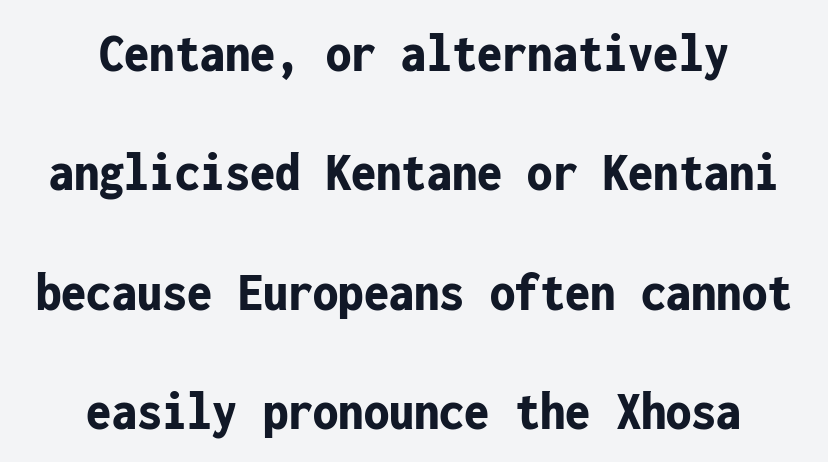
The image shows 56 px bold, condensed sans-serif type, upright, monospaced; set centered, loose line spacing (2.13x), normal letter spacing, not underlined; low stroke contrast and a medium x-height.
